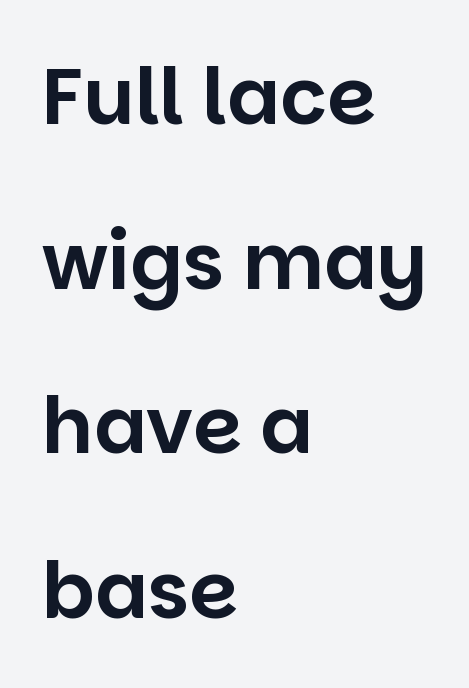
The image shows 78 px sans-serif type, upright; set left-aligned, loose line spacing (2.11x), normal letter spacing, not underlined; low stroke contrast and a large x-height.
